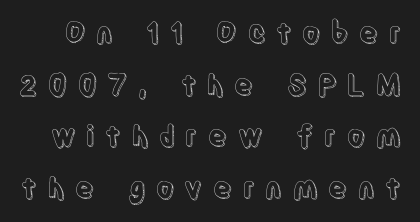
The image shows 28 px condensed type, upright; set line spacing 1.84x, unusually wide letter spacing (+0.37 em), not underlined; a large x-height.
